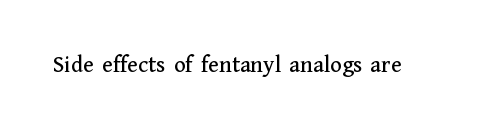
The image shows 24 px text type, upright; set normal letter spacing, not underlined.
